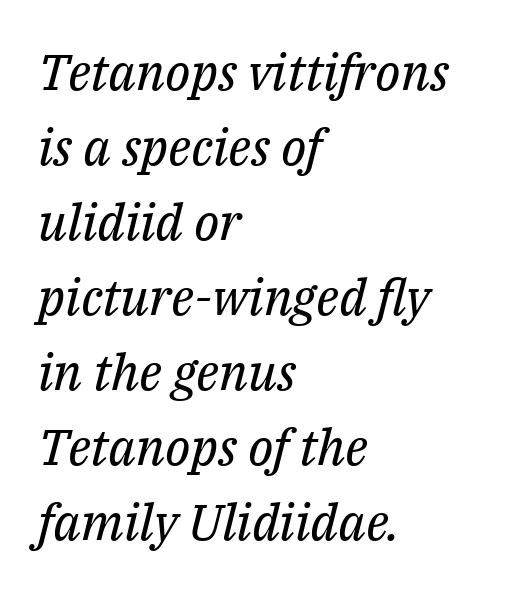
Leftover space on each line is placed entirely after the last word. The glyphs are unaccompanied by any horizontal stroke below them. Think standard paragraph weight, or any step lighter than that. The rendering uses natural spacing where letterforms have individual widths. The glyphs in this specimen are seriffed.
